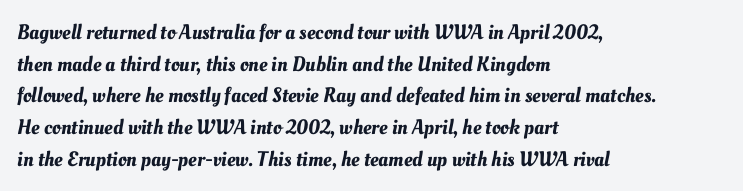
Q: Is the text underlined? A: No.
Q: How is the paragraph aligned? A: Left-aligned.
Q: Is the spacing between letters normal or unusually wide? A: Normal.
Q: Is the spacing between lines tight, normal or loose? A: Normal.
